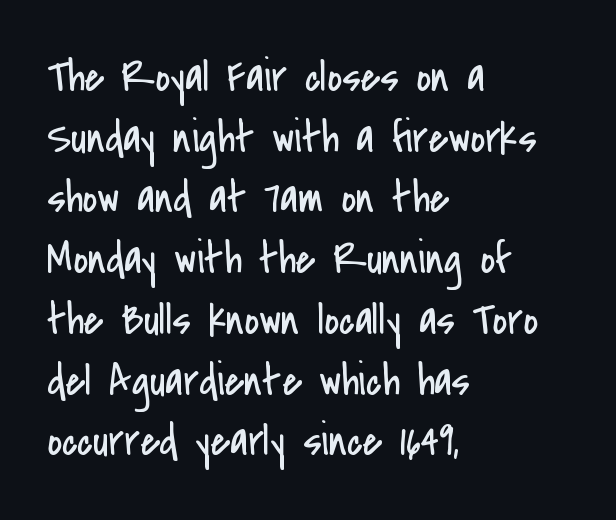
{"serif": "no", "italic": "no", "bold": "no", "weight": "regular", "width": "condensed", "stroke_contrast": "low", "x_height": "small", "monospaced": "no", "underline": "no", "align": "left", "line_spacing": "normal", "line_spacing_ratio": 1.35, "letter_spacing": "normal", "letter_spacing_em": 0.0, "glyph_px": 45}
